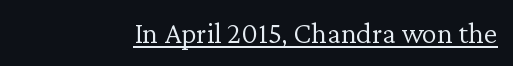
The sample's only ornament is a line tracing under the words. Each word holds together tightly as a unit, with standard inter-letter gaps. Weight class: somewhere from thin through regular. Every stem runs plumb, perpendicular to the baseline. This sample has the flowing, uneven cadence of proportional lettering.
